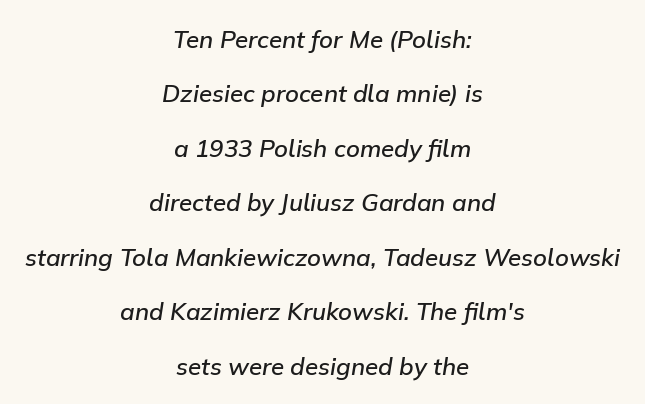
Q: Is the text bold? A: Semi-bold.
Q: Is the text italic (slanted)? A: Yes, it leans right by about 9 degrees.
Q: Is the text underlined? A: No.
Q: How is the paragraph aligned? A: Centered.
Q: Is the spacing between letters normal or unusually wide? A: Normal.
Q: Is the spacing between lines tight, normal or loose? A: Loose.
